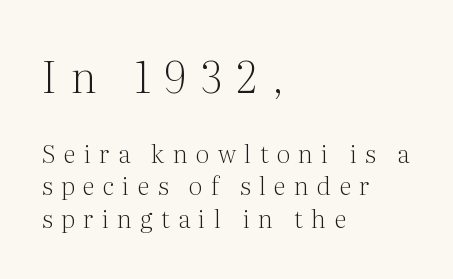
The image shows 43 px light serif type, upright; set left-aligned, normal line spacing (1.31x), unusually wide letter spacing (+0.33 em), not underlined; the first (top) block is 1.72x larger; medium stroke contrast and a medium x-height.
